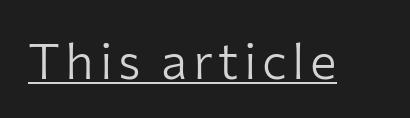
Is there an underline? Yes — a line sits under the letters. Examine the stroke ends and you'll find no serifs. The letters advance in unequal steps, a hallmark of proportional type. The strokes carry an ordinary text weight at most.
